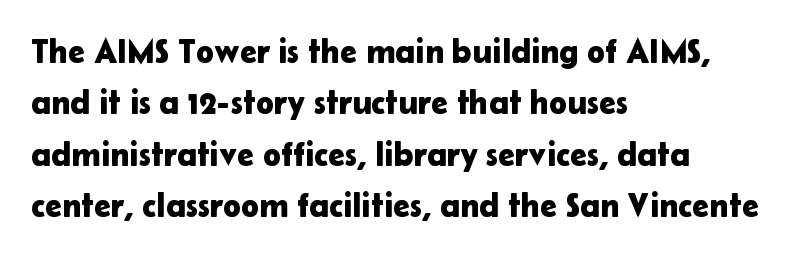
Posture: vertical. This sample keeps an unexceptional amount of space between lines. Grotesque or geometric, the face here clearly has no serifs. Looks like regular typesetting: each glyph gets only the width it needs.
